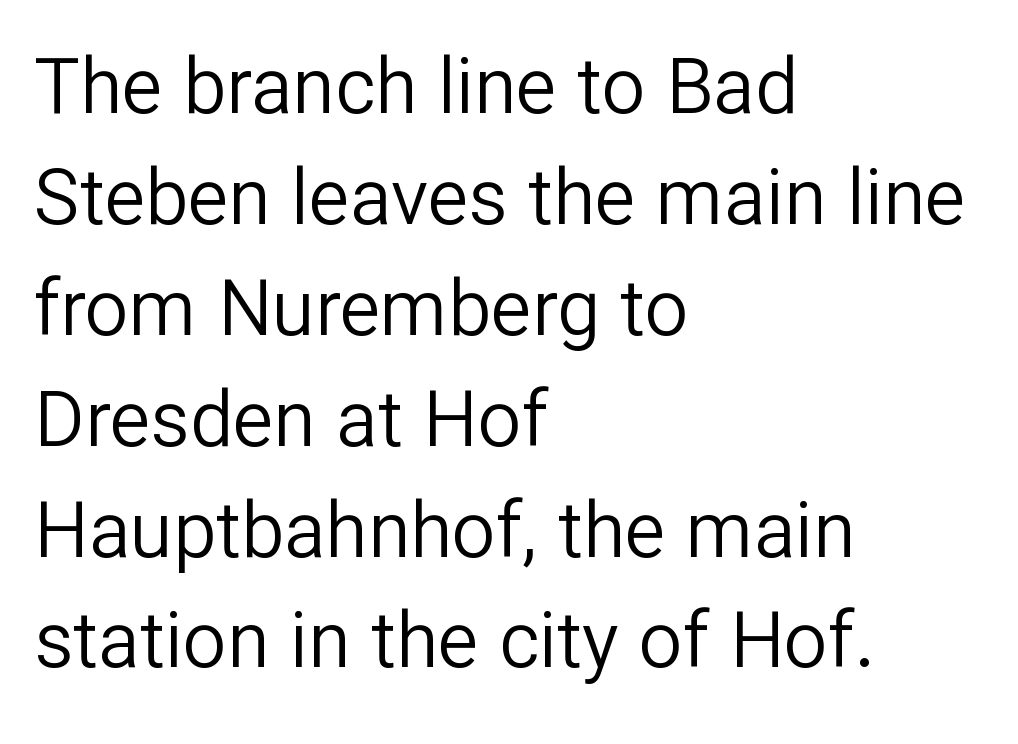
Q: Is the text bold? A: No.
Q: Is the text italic (slanted)? A: No, it is upright.
Q: Is the typeface a serif or a sans-serif typeface? A: Sans-serif.
Q: Is the text underlined? A: No.
Q: How is the paragraph aligned? A: Left-aligned.
Q: Is the spacing between letters normal or unusually wide? A: Normal.
Q: Is the spacing between lines tight, normal or loose? A: Normal.
Q: Width (condensed, normal, or wide)? A: Normal.
Q: Stroke contrast? A: Low.
Q: x-height? A: Medium.
Q: Monospaced? A: No.
